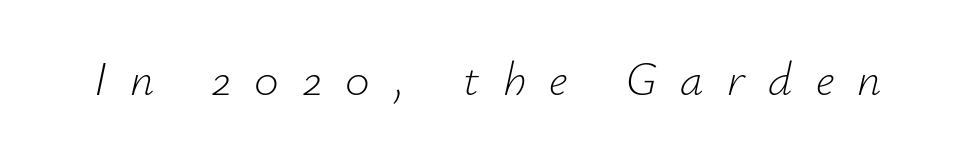
{"italic": "yes", "lean": "right", "slant_degrees": 12, "bold": "no", "weight": "light", "width": "normal", "stroke_contrast": "low", "x_height": "small", "monospaced": "no", "underline": "no", "letter_spacing": "wide", "letter_spacing_em": 0.5, "glyph_px": 47}
